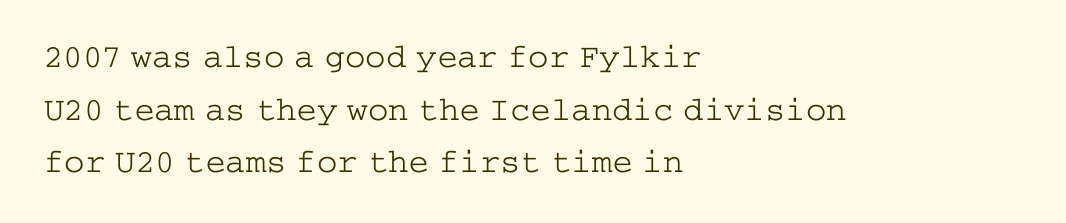
The line texture is even and compact thanks to regular tracking. No heavy texture on the line: the type isn't bold. Small tapered or slab feet sit at the stroke ends, so this counts as serif. The lettering holds an erect, upright posture throughout. Has an underline been added? It has not.
